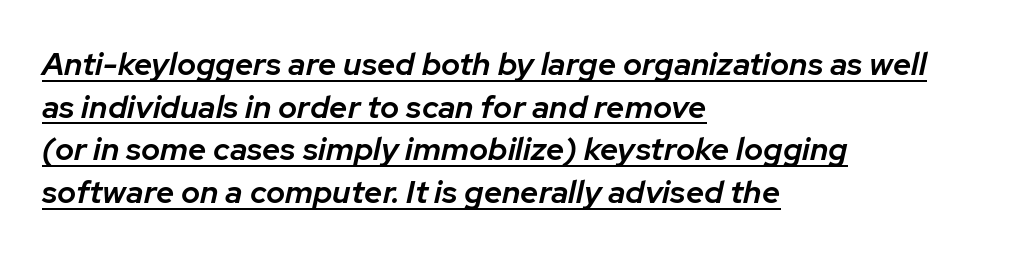
The image shows 32 px semibold type, italic (leaning right); set left-aligned, normal line spacing (1.33x), normal letter spacing, underlined; low stroke contrast and a medium x-height.
